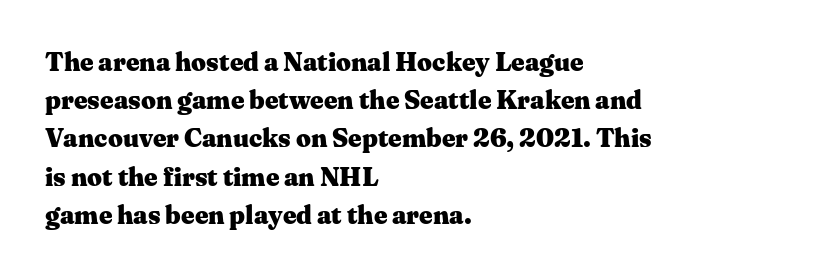
Q: Is the text bold? A: Yes.
Q: Is the text italic (slanted)? A: No, it is upright.
Q: Is the text underlined? A: No.
Q: How is the paragraph aligned? A: Left-aligned.
Q: Is the spacing between letters normal or unusually wide? A: Normal.
Q: Is the spacing between lines tight, normal or loose? A: Normal.
